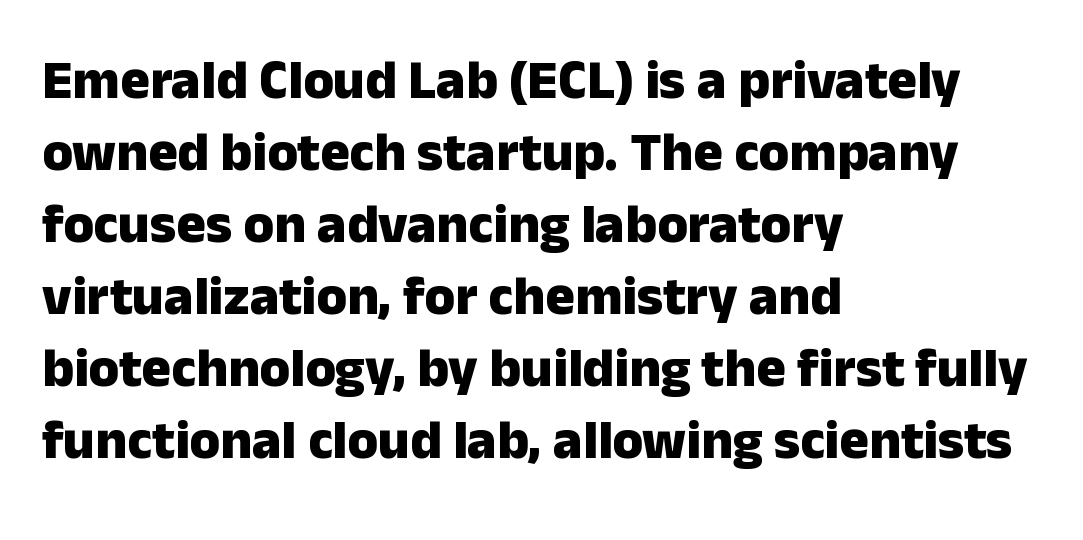
The setting favours the left margin, as ordinary paragraphs usually do. Proportional: the letters do not fall into vertical columns. Plenty of ink on the page — the face is bold. Check where the strokes stop: nothing finishes them off — pure sans.
